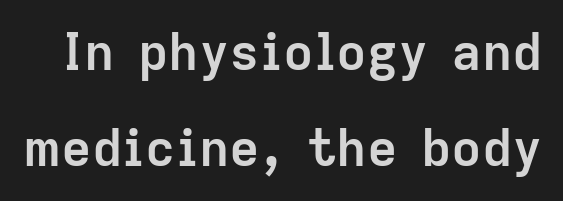
The image shows 51 px semibold sans-serif type, upright; set line spacing 1.88x, normal letter spacing, not underlined; low stroke contrast and a medium x-height.
